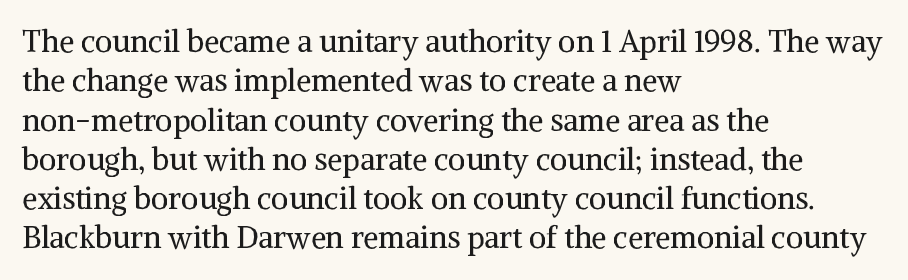
The image shows 30 px regular-weight serif type, upright; set left-aligned, normal line spacing (1.31x), normal letter spacing, not underlined; medium stroke contrast and a medium x-height.
